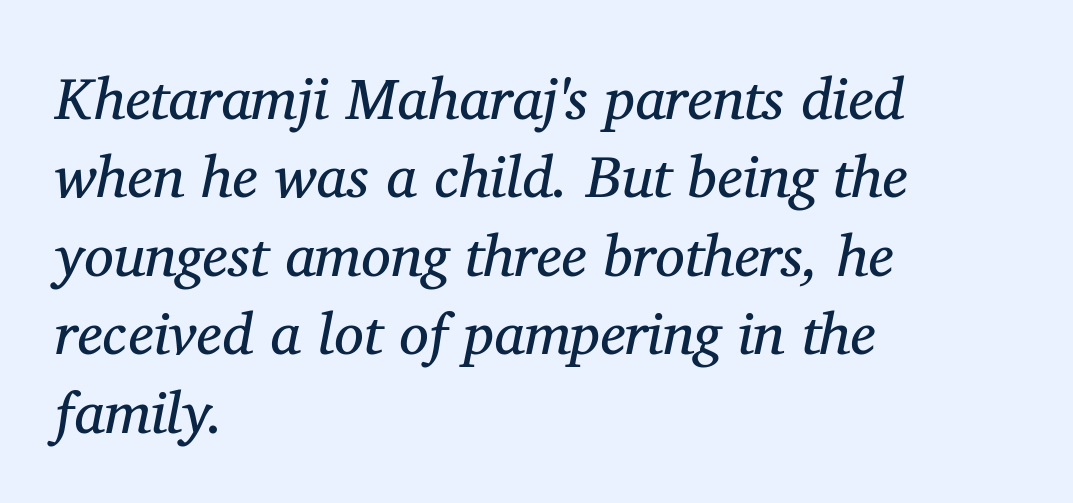
Q: Is the text bold? A: No.
Q: Is the text italic (slanted)? A: Yes, it leans right by about 11 degrees.
Q: Is the typeface a serif or a sans-serif typeface? A: Serif.
Q: Is the text underlined? A: No.
Q: How is the paragraph aligned? A: Left-aligned.
Q: Is the spacing between letters normal or unusually wide? A: Normal.
Q: Is the spacing between lines tight, normal or loose? A: Normal.
Q: Width (condensed, normal, or wide)? A: Normal.
Q: Stroke contrast? A: Medium.
Q: x-height? A: Medium.
Q: Monospaced? A: No.
